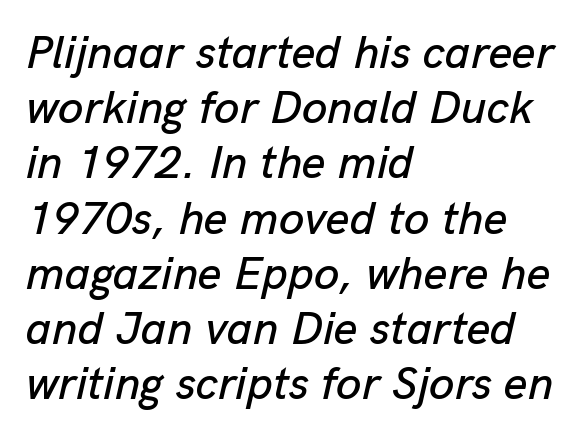
The image shows 46 px text type, italic (leaning right); set left-aligned, line spacing 1.2x, normal letter spacing, not underlined; low stroke contrast and a medium x-height.
